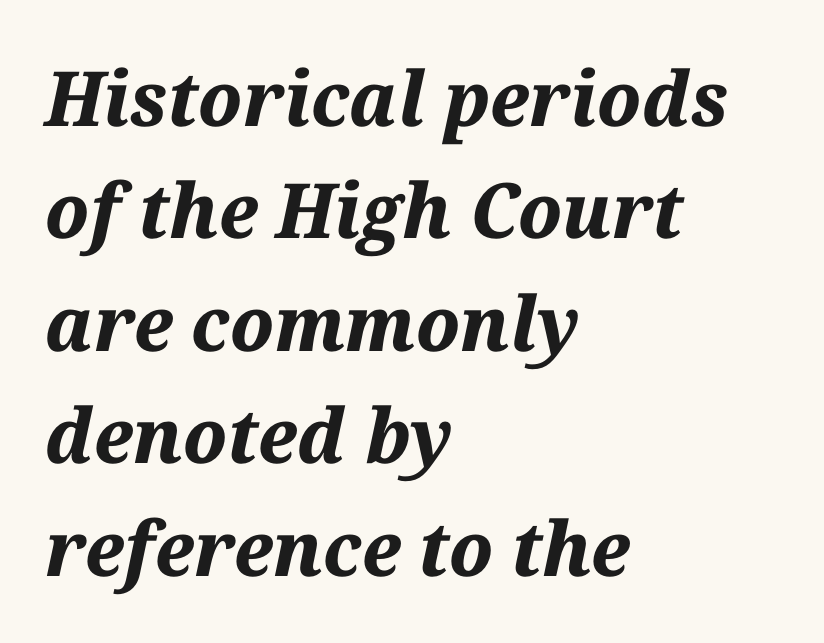
If you drew a ruler down the left edge, every line would touch it. Quick note: underline off. Slant detected: the letters are inclined. Each word holds together tightly as a unit, with standard inter-letter gaps. Summary of vertical rhythm: regular, with standard interline spacing. Look at the stroke-to-counter ratio: heavy, a bold.
